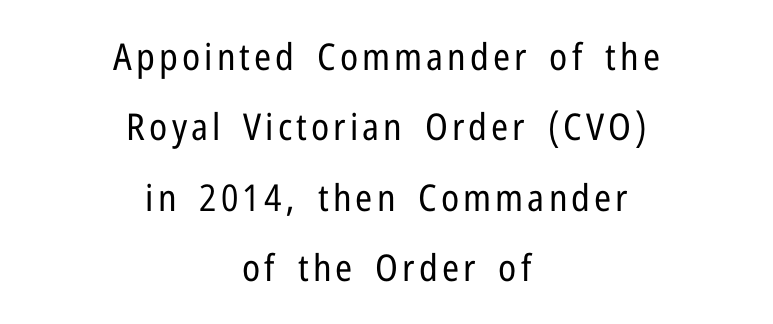
The image shows 37 px regular-weight, condensed sans-serif type, upright; set centered, loose line spacing (1.9x), not underlined; low stroke contrast and a medium x-height.
